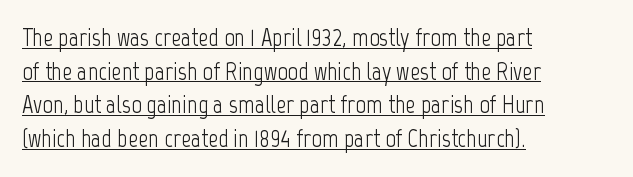
Honestly, the row spacing looks completely unremarkable. In designer terms, the underline attribute is active on this setting. You can tell it's not italic because the verticals are truly vertical. A classic flush-left, rag-right setting is used for this passage. The type is set solid horizontally, with unmodified tracking.
